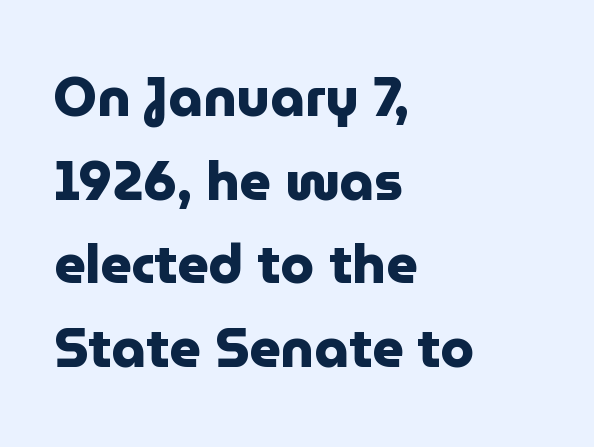
Q: Is the text bold? A: Yes.
Q: Is the text italic (slanted)? A: No, it is upright.
Q: Is the typeface a serif or a sans-serif typeface? A: Sans-serif.
Q: Is the text underlined? A: No.
Q: How is the paragraph aligned? A: Left-aligned.
Q: Is the spacing between letters normal or unusually wide? A: Normal.
Q: Is the spacing between lines tight, normal or loose? A: Normal.
Q: Width (condensed, normal, or wide)? A: Normal.
Q: Stroke contrast? A: Low.
Q: x-height? A: Medium.
Q: Monospaced? A: No.
